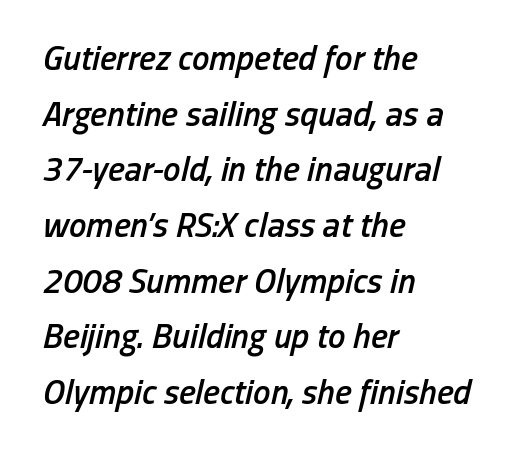
Does the weight exceed regular? Yes, but only to semibold. Each row of text sits above clean, open space. These lines are set flush left with a ragged right edge. The type is set solid horizontally, with unmodified tracking. These lines were composed using italics. Leading matches the norm, producing a regular column.
